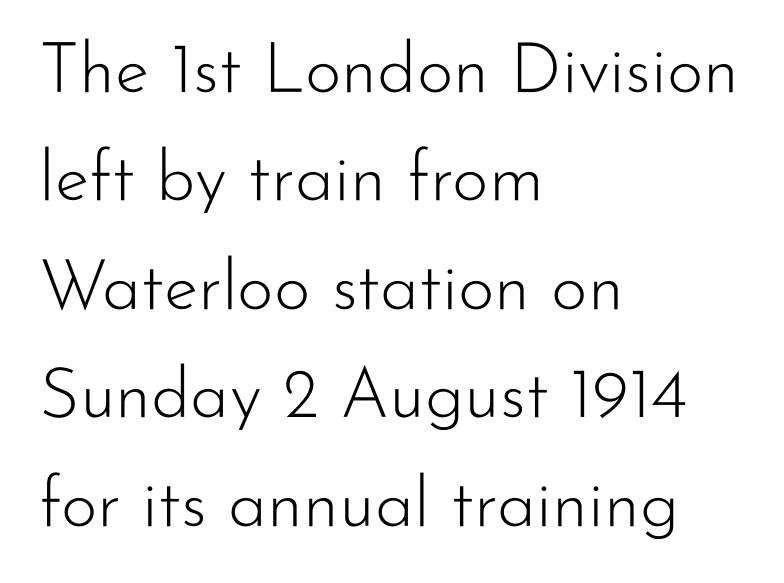
This is the regular roman posture of the typeface. The rendering uses natural spacing where letterforms have individual widths. Only glyphs here, with clear space below each row. In terms of letterform style, serifs are entirely absent. Words appear dense and cohesive because spacing is normal.
